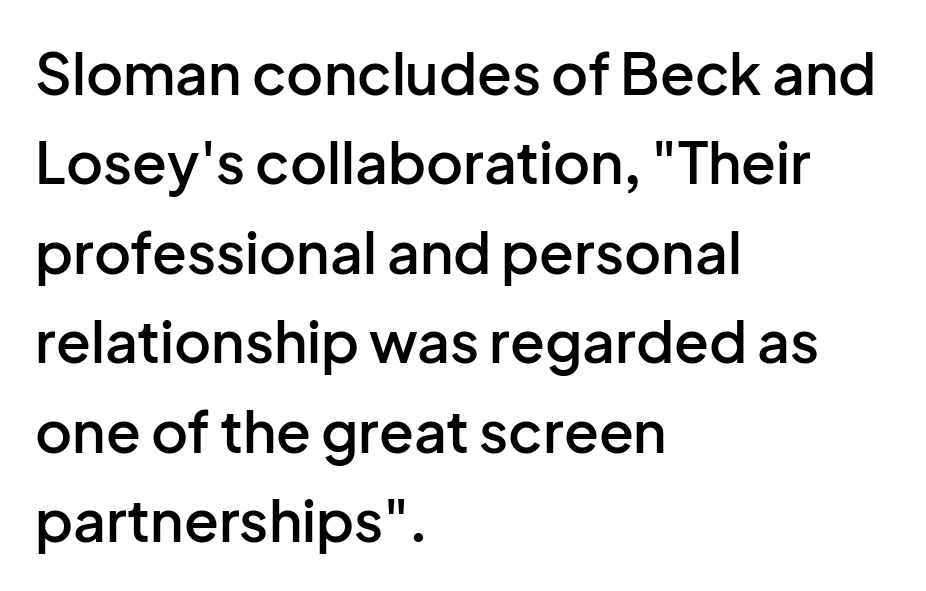
The image shows 57 px semibold sans-serif type, upright; set left-aligned, normal line spacing (1.57x), normal letter spacing, not underlined; low stroke contrast and a medium x-height.
